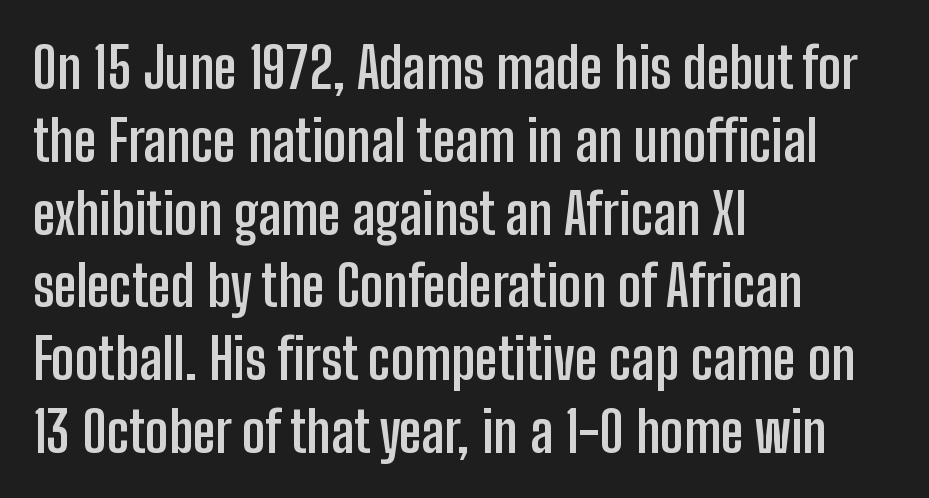
Q: Is the text bold? A: Yes.
Q: Is the text italic (slanted)? A: No, it is upright.
Q: Is the typeface a serif or a sans-serif typeface? A: Sans-serif.
Q: Is the text underlined? A: No.
Q: How is the paragraph aligned? A: Left-aligned.
Q: Is the spacing between letters normal or unusually wide? A: Normal.
Q: Is the spacing between lines tight, normal or loose? A: Normal.
Q: Width (condensed, normal, or wide)? A: Condensed.
Q: Stroke contrast? A: Low.
Q: x-height? A: Medium.
Q: Monospaced? A: No.
